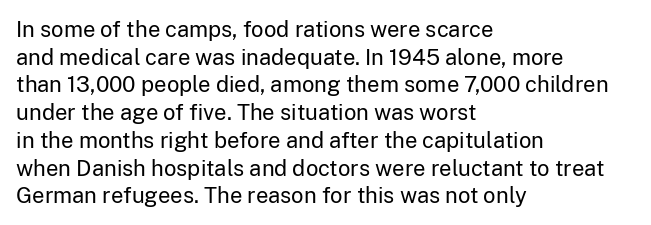
{"italic": "no", "bold": "no", "underline": "no", "align": "left", "line_spacing": "normal", "line_spacing_ratio": 1.26, "letter_spacing": "normal", "letter_spacing_em": 0.0, "glyph_px": 22}
